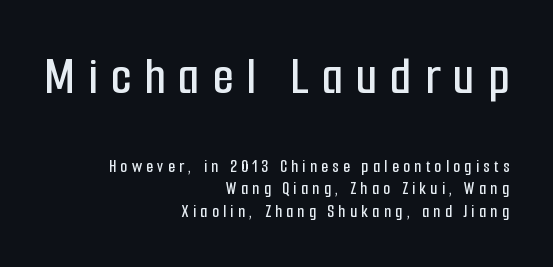
The image shows 54 px condensed sans-serif type, upright; set right-aligned, normal line spacing (1.25x), unusually wide letter spacing (+0.24 em), not underlined; the first (top) block is 3.0x larger; low stroke contrast and a medium x-height.
